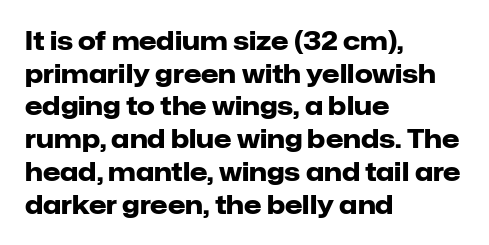
{"italic": "no", "bold": "yes", "underline": "no", "align": "left", "line_spacing": "normal", "line_spacing_ratio": 1.31, "letter_spacing": "normal", "letter_spacing_em": 0.0, "glyph_px": 25}
